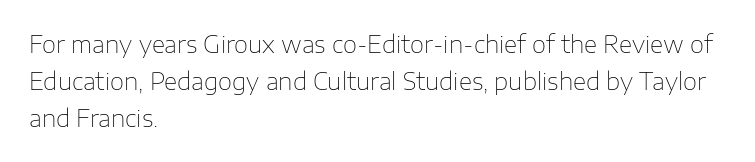
Q: Is the text bold? A: No.
Q: Is the text italic (slanted)? A: No, it is upright.
Q: Is the text underlined? A: No.
Q: How is the paragraph aligned? A: Left-aligned.
Q: Is the spacing between letters normal or unusually wide? A: Normal.
Q: Is the spacing between lines tight, normal or loose? A: Normal.
